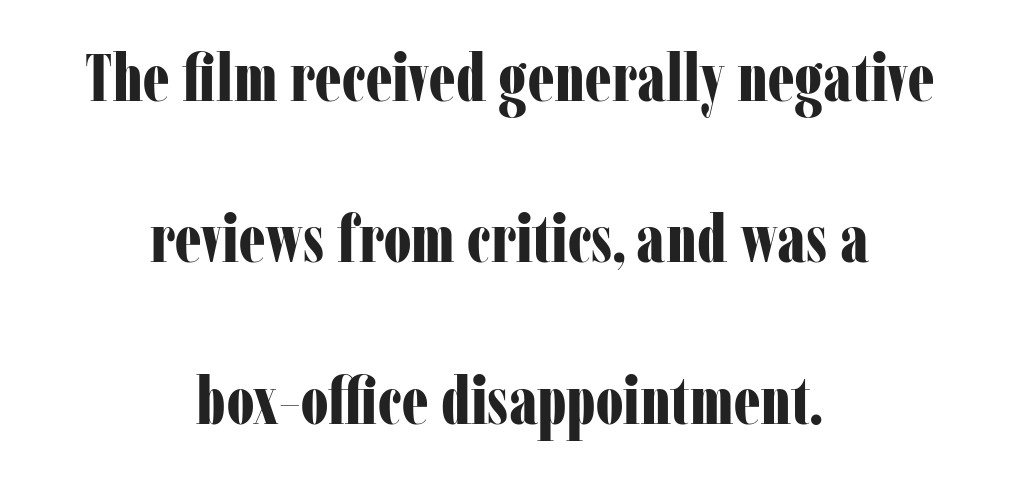
Observe the serifs anchoring each vertical stroke in this sample. The specimen reads as upright at a glance. This sample is center-justified, so both line endings float freely. Honestly, the letter spacing is just normal — you wouldn't notice it. Honestly, the rows look like they've been pulled way apart. Varying glyph widths throughout — classic text-font behaviour.
